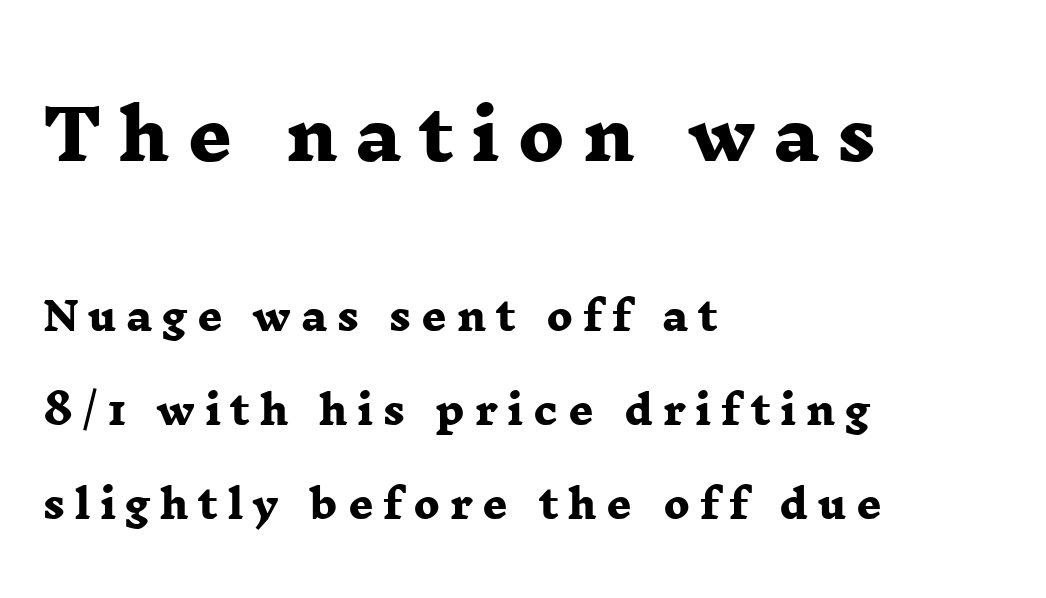
Q: Is the text bold? A: Yes.
Q: Is the typeface a serif or a sans-serif typeface? A: Serif.
Q: Is the text underlined? A: No.
Q: How is the paragraph aligned? A: Left-aligned.
Q: Is the spacing between letters normal or unusually wide? A: Unusually wide.
Q: Is the spacing between lines tight, normal or loose? A: Loose.
Q: Which block of text is set in a larger size, the first (top) or the second (bottom)? A: The first (top) one.
Q: Width (condensed, normal, or wide)? A: Wide.
Q: Stroke contrast? A: Low.
Q: x-height? A: Medium.
Q: Monospaced? A: No.
